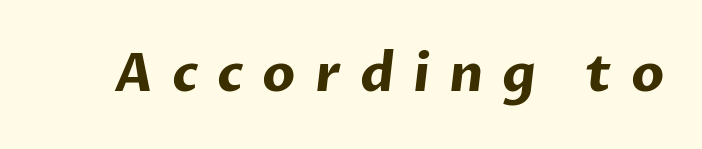
Heft: maximum for text — a bold. This rendering features lettering with no underline. Each letter's strokes conclude bluntly, with no projecting serifs. Spacing verdict: proportional, widths tailored to each character. The passage shown has open, widely tracked lettering throughout.
